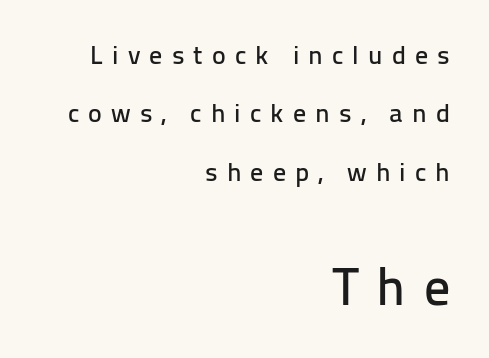
Q: Is the text italic (slanted)? A: No, it is upright.
Q: Is the typeface a serif or a sans-serif typeface? A: Sans-serif.
Q: Is the text underlined? A: No.
Q: How is the paragraph aligned? A: Right-aligned.
Q: Is the spacing between letters normal or unusually wide? A: Unusually wide.
Q: Is the spacing between lines tight, normal or loose? A: Loose.
Q: Which block of text is set in a larger size, the first (top) or the second (bottom)? A: The second (bottom) one.
Q: Width (condensed, normal, or wide)? A: Normal.
Q: Stroke contrast? A: Low.
Q: x-height? A: Medium.
Q: Monospaced? A: No.
